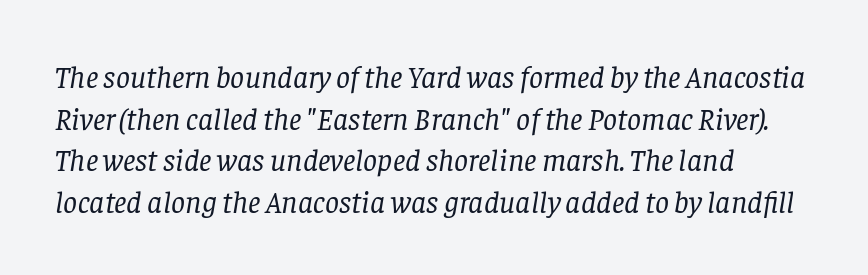
{"serif": "yes", "italic": "yes", "lean": "right", "slant_degrees": 8, "bold": "no", "weight": "regular", "width": "normal", "stroke_contrast": "low", "x_height": "large", "monospaced": "no", "underline": "no", "align": "left", "line_spacing": "normal", "line_spacing_ratio": 1.34, "letter_spacing": "normal", "letter_spacing_em": 0.0, "glyph_px": 31}
